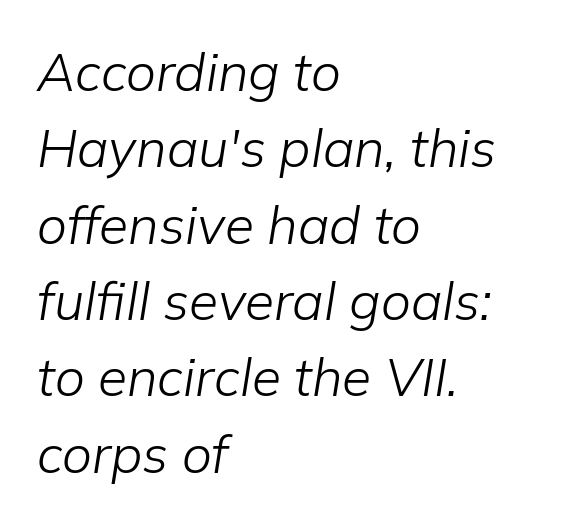
The image shows 53 px light type, italic (leaning right); set left-aligned, normal line spacing (1.44x), normal letter spacing, not underlined; low stroke contrast and a medium x-height.
